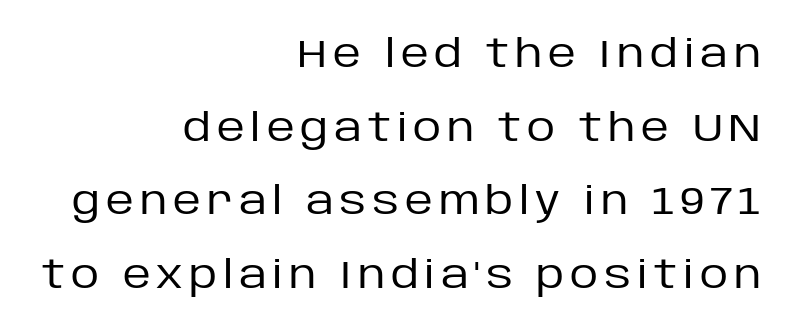
Q: Is the text bold? A: No.
Q: Is the text italic (slanted)? A: No, it is upright.
Q: Is the typeface a serif or a sans-serif typeface? A: Sans-serif.
Q: Is the text underlined? A: No.
Q: How is the paragraph aligned? A: Right-aligned.
Q: Width (condensed, normal, or wide)? A: Normal.
Q: Stroke contrast? A: Low.
Q: x-height? A: Large.
Q: Monospaced? A: No.
